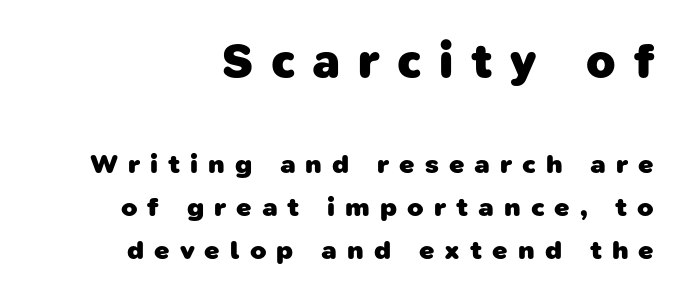
{"serif": "no", "bold": "yes", "weight": "heavy", "width": "normal", "stroke_contrast": "low", "x_height": "medium", "monospaced": "no", "underline": "no", "align": "right", "line_spacing": "normal", "line_spacing_ratio": 1.59, "letter_spacing": "wide", "letter_spacing_em": 0.37, "larger_block": "first", "size_ratio": 1.78, "glyph_px": 48}
